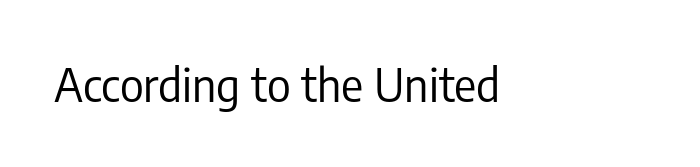
{"serif": "no", "italic": "no", "bold": "no", "weight": "regular", "width": "condensed", "stroke_contrast": "low", "x_height": "medium", "monospaced": "no", "underline": "no", "letter_spacing": "normal", "letter_spacing_em": 0.0, "glyph_px": 46}
